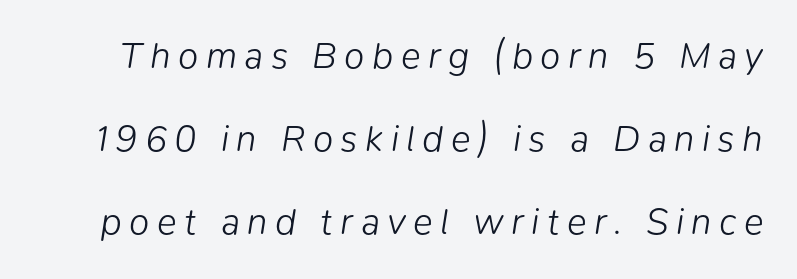
{"italic": "yes", "lean": "right", "slant_degrees": 9, "bold": "no", "weight": "light", "width": "normal", "stroke_contrast": "low", "x_height": "medium", "monospaced": "no", "underline": "no", "line_spacing": "loose", "line_spacing_ratio": 2.25, "letter_spacing": "wide", "letter_spacing_em": 0.2, "glyph_px": 37}
